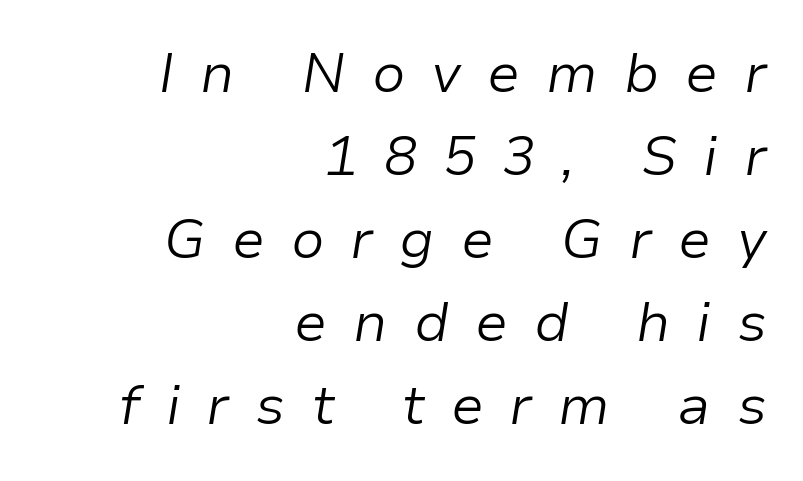
The image shows 55 px light type, italic (leaning right); set right-aligned, normal line spacing (1.51x), unusually wide letter spacing (+0.47 em), not underlined; low stroke contrast and a medium x-height.
